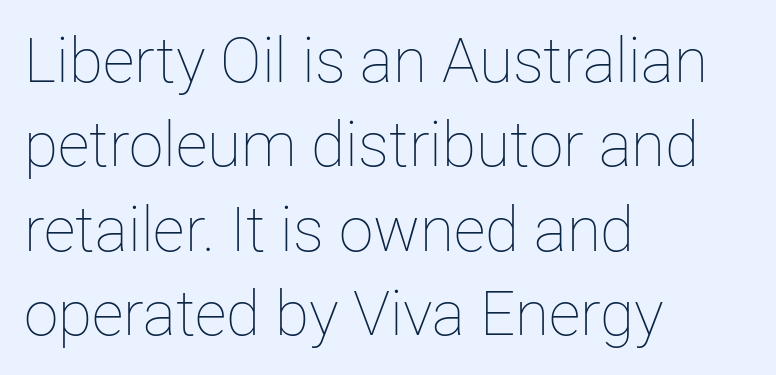
Q: Is the text bold? A: No.
Q: Is the text italic (slanted)? A: No, it is upright.
Q: Is the text underlined? A: No.
Q: How is the paragraph aligned? A: Left-aligned.
Q: Is the spacing between letters normal or unusually wide? A: Normal.
Q: Is the spacing between lines tight, normal or loose? A: Normal.
Q: Width (condensed, normal, or wide)? A: Normal.
Q: Stroke contrast? A: Low.
Q: x-height? A: Medium.
Q: Monospaced? A: No.
